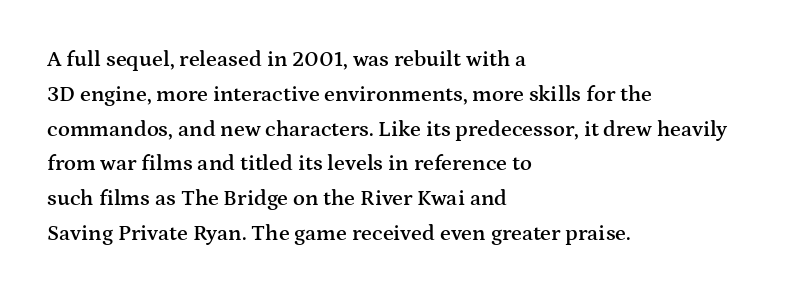
{"italic": "no", "bold": "semi", "underline": "no", "align": "left", "line_spacing": "normal", "line_spacing_ratio": 1.58, "letter_spacing": "normal", "letter_spacing_em": 0.0, "glyph_px": 22}
